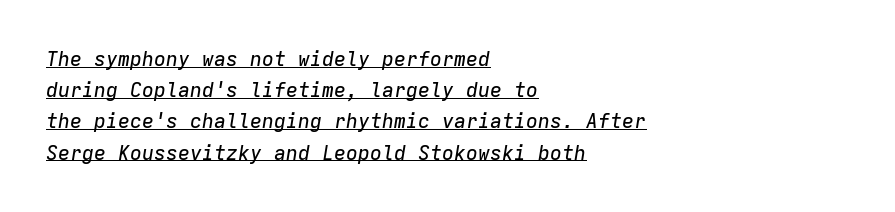
{"italic": "yes", "lean": "right", "slant_degrees": 9, "underline": "yes", "align": "left", "line_spacing": "normal", "line_spacing_ratio": 1.56, "letter_spacing": "normal", "letter_spacing_em": 0.0, "glyph_px": 20}
